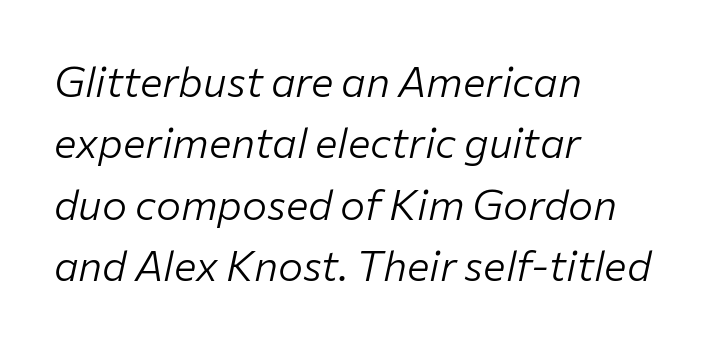
Q: Is the text bold? A: No.
Q: Is the text italic (slanted)? A: Yes, it leans right by about 12 degrees.
Q: Is the text underlined? A: No.
Q: How is the paragraph aligned? A: Left-aligned.
Q: Is the spacing between letters normal or unusually wide? A: Normal.
Q: Is the spacing between lines tight, normal or loose? A: Normal.
Q: Width (condensed, normal, or wide)? A: Normal.
Q: Stroke contrast? A: Low.
Q: x-height? A: Medium.
Q: Monospaced? A: No.
